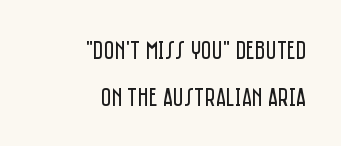
{"italic": "no", "bold": "no", "underline": "no", "align": "right", "line_spacing_ratio": 1.79, "letter_spacing": "normal", "letter_spacing_em": 0.0, "glyph_px": 26}
